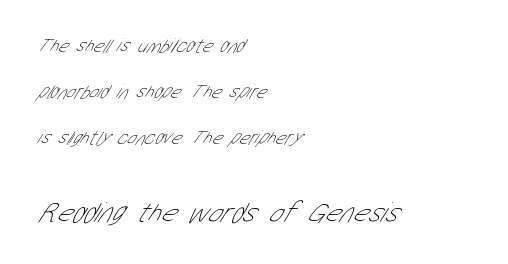
Q: Is the text bold? A: No.
Q: Is the typeface a serif or a sans-serif typeface? A: Sans-serif.
Q: Is the text underlined? A: No.
Q: How is the paragraph aligned? A: Left-aligned.
Q: Is the spacing between letters normal or unusually wide? A: Normal.
Q: Is the spacing between lines tight, normal or loose? A: Loose.
Q: Which block of text is set in a larger size, the first (top) or the second (bottom)? A: The second (bottom) one.
Q: Width (condensed, normal, or wide)? A: Condensed.
Q: Stroke contrast? A: Low.
Q: x-height? A: Medium.
Q: Monospaced? A: No.
